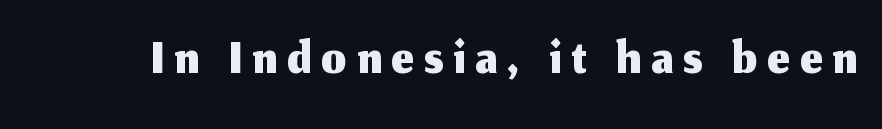
Q: Is the text italic (slanted)? A: No, it is upright.
Q: Is the typeface a serif or a sans-serif typeface? A: Sans-serif.
Q: Is the text underlined? A: No.
Q: Width (condensed, normal, or wide)? A: Normal.
Q: Stroke contrast? A: Medium.
Q: x-height? A: Medium.
Q: Monospaced? A: No.
